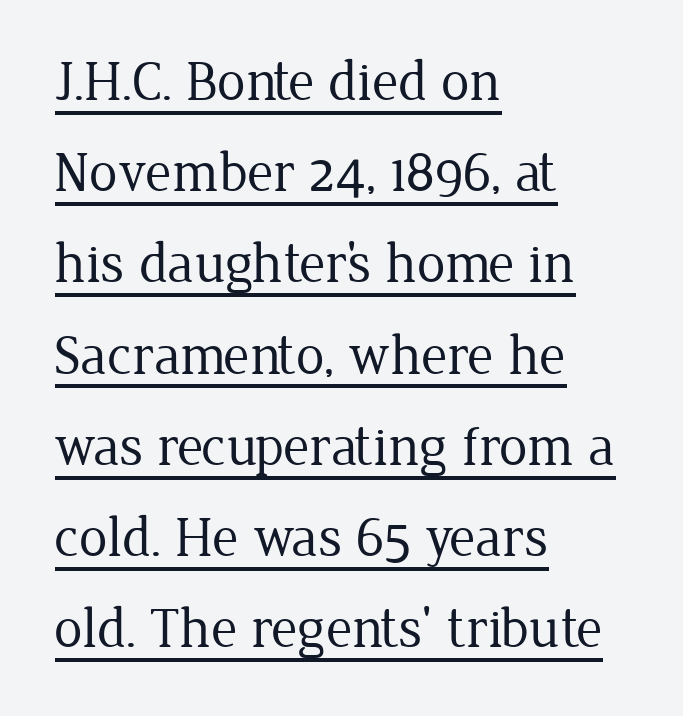
{"serif": "yes", "italic": "no", "bold": "no", "weight": "regular", "width": "normal", "stroke_contrast": "low", "x_height": "medium", "monospaced": "no", "underline": "yes", "align": "left", "line_spacing": "normal", "line_spacing_ratio": 1.6, "letter_spacing": "normal", "letter_spacing_em": 0.0, "glyph_px": 57}
